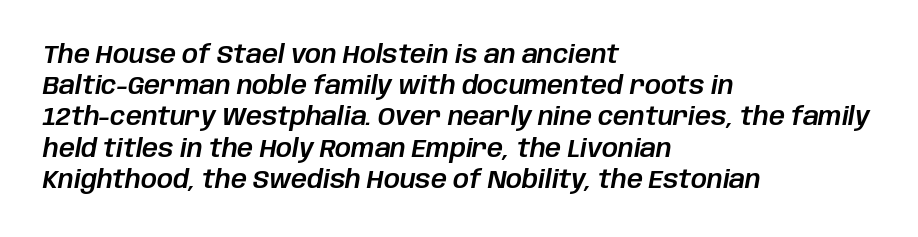
Q: Is the text italic (slanted)? A: Yes, it leans right by about 10 degrees.
Q: Is the text underlined? A: No.
Q: How is the paragraph aligned? A: Left-aligned.
Q: Is the spacing between letters normal or unusually wide? A: Normal.
Q: Is the spacing between lines tight, normal or loose? A: Normal.
